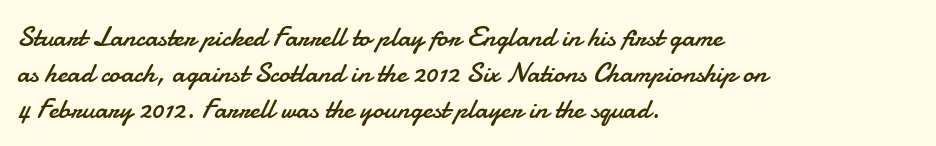
Q: Is the text bold? A: No.
Q: Is the text italic (slanted)? A: Yes.
Q: Is the typeface a serif or a sans-serif typeface? A: Sans-serif.
Q: Is the text underlined? A: No.
Q: How is the paragraph aligned? A: Left-aligned.
Q: Is the spacing between letters normal or unusually wide? A: Normal.
Q: Is the spacing between lines tight, normal or loose? A: Normal.
Q: Width (condensed, normal, or wide)? A: Normal.
Q: Stroke contrast? A: Low.
Q: x-height? A: Small.
Q: Monospaced? A: No.
